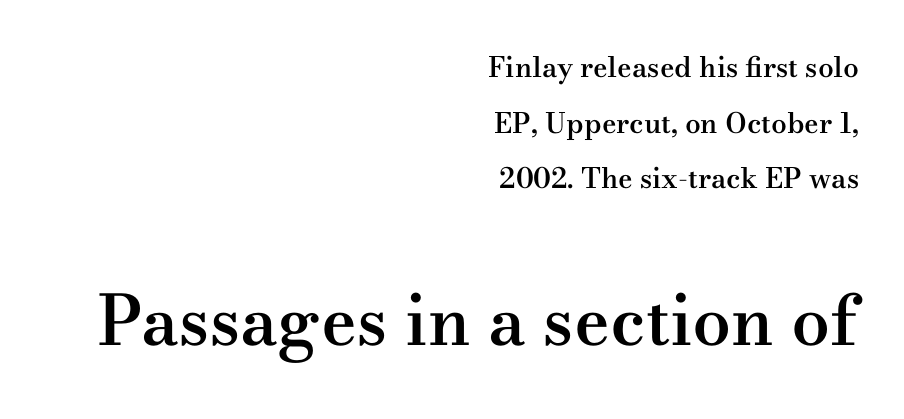
The image shows 69 px semibold, wide serif type, upright; set right-aligned, loose line spacing (1.99x), normal letter spacing, not underlined; the second (bottom) block is 2.46x larger; medium stroke contrast and a small x-height.
